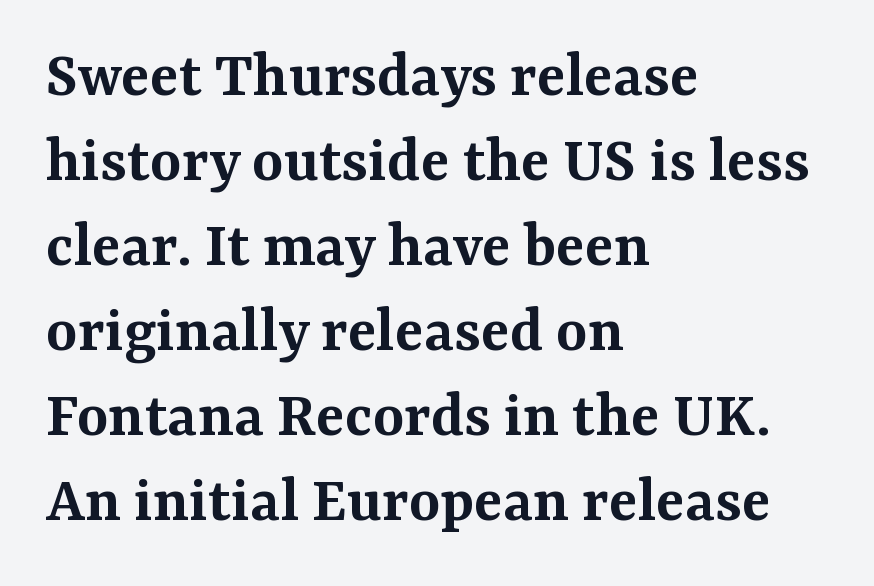
Every character sits straight up, as roman type does. Reading down the block, your eye returns to a fixed left position each line. Each new line begins a customary step beneath the previous one. Glyph-to-glyph distance matches everyday printed text. Stroke thickness is moderately raised; the sample reads as semibold.
